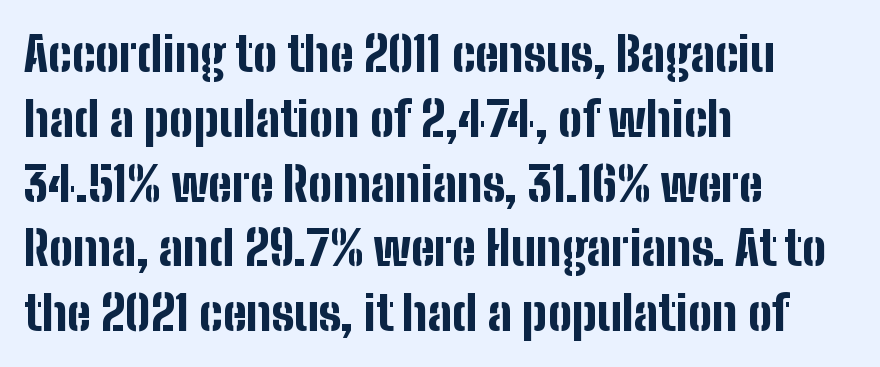
The image shows 48 px bold, condensed sans-serif type, upright; set left-aligned, normal line spacing (1.35x), normal letter spacing, not underlined; low stroke contrast and a medium x-height.
